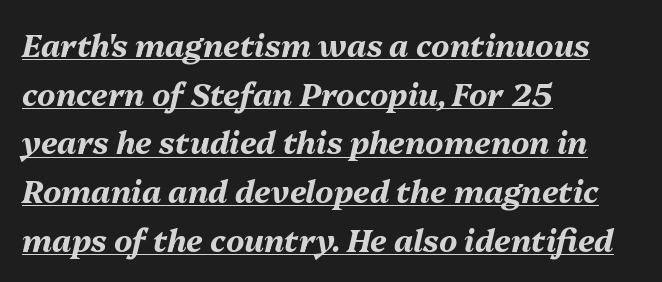
{"italic": "yes", "lean": "right", "slant_degrees": 13, "bold": "yes", "weight": "bold", "width": "normal", "stroke_contrast": "medium", "x_height": "medium", "monospaced": "no", "underline": "yes", "align": "left", "line_spacing": "normal", "line_spacing_ratio": 1.57, "letter_spacing": "normal", "letter_spacing_em": 0.0, "glyph_px": 31}
